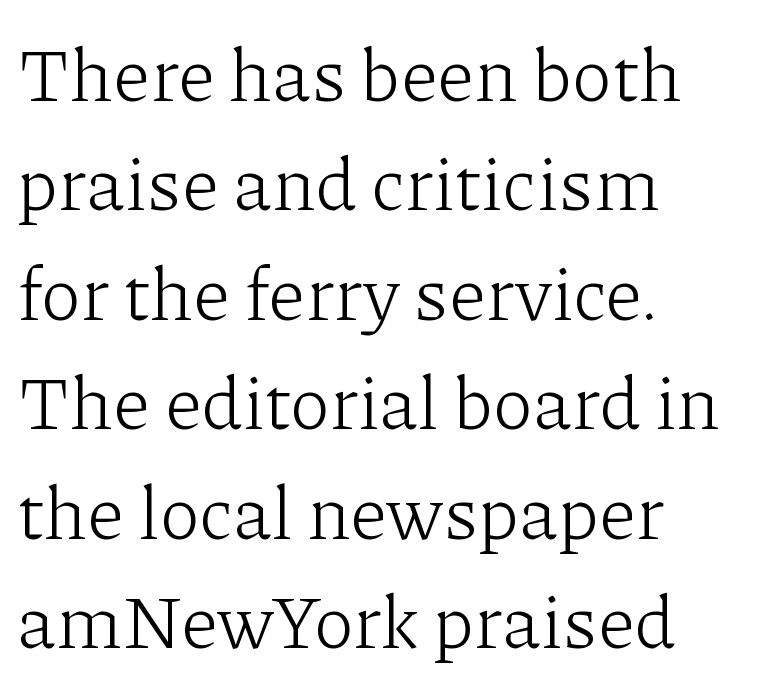
{"serif": "yes", "italic": "no", "bold": "no", "weight": "light", "width": "normal", "stroke_contrast": "low", "x_height": "medium", "monospaced": "no", "underline": "no", "align": "left", "line_spacing": "normal", "line_spacing_ratio": 1.46, "letter_spacing": "normal", "letter_spacing_em": 0.0, "glyph_px": 75}
